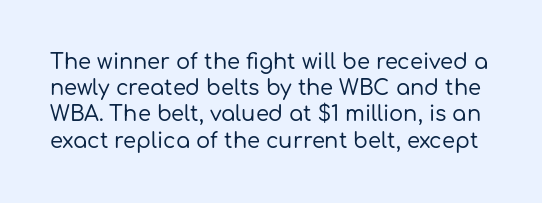
Q: Is the text italic (slanted)? A: No, it is upright.
Q: Is the text underlined? A: No.
Q: Is the spacing between letters normal or unusually wide? A: Normal.
Q: Is the spacing between lines tight, normal or loose? A: Normal.
